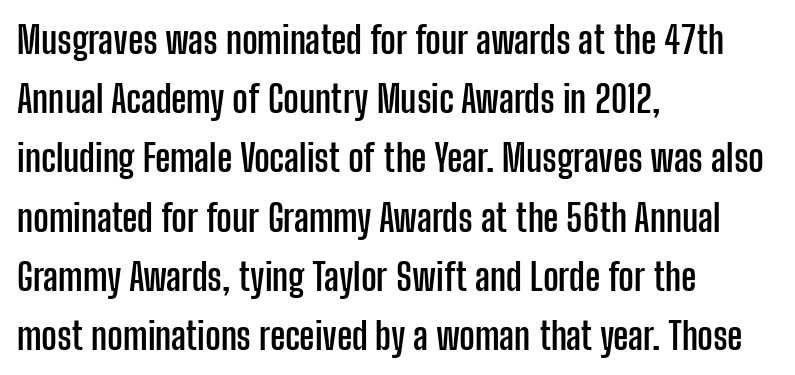
Q: Is the text bold? A: Yes.
Q: Is the text italic (slanted)? A: No, it is upright.
Q: Is the typeface a serif or a sans-serif typeface? A: Sans-serif.
Q: Is the text underlined? A: No.
Q: How is the paragraph aligned? A: Left-aligned.
Q: Is the spacing between letters normal or unusually wide? A: Normal.
Q: Is the spacing between lines tight, normal or loose? A: Normal.
Q: Width (condensed, normal, or wide)? A: Condensed.
Q: Stroke contrast? A: Low.
Q: x-height? A: Medium.
Q: Monospaced? A: No.
